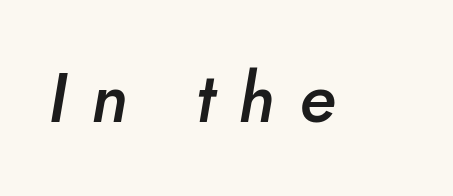
Compared with ordinary roman type, these characters are visibly tilted. These lines carry some extra weight — a demibold, not a full bold. Character widths vary here, with narrow letters taking less room than wide ones. Only glyphs here, with clear space below each row. Words appear elongated and porous because spacing is wide.
